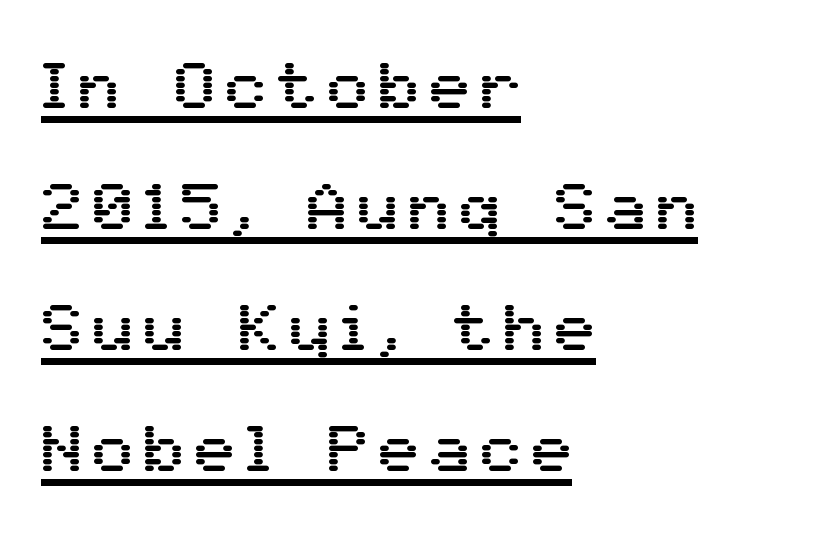
{"serif": "no", "italic": "no", "width": "normal", "stroke_contrast": "medium", "x_height": "medium", "monospaced": "no", "underline": "yes", "align": "left", "line_spacing_ratio": 1.78, "glyph_px": 68}
